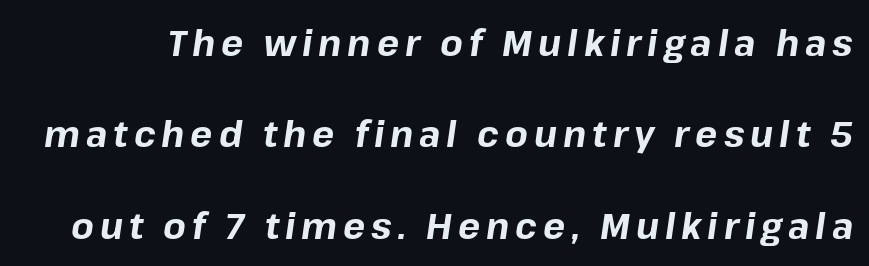
{"italic": "yes", "lean": "right", "slant_degrees": 8, "bold": "yes", "weight": "bold", "width": "normal", "stroke_contrast": "low", "x_height": "medium", "monospaced": "no", "underline": "no", "line_spacing": "loose", "line_spacing_ratio": 2.47, "glyph_px": 37}
